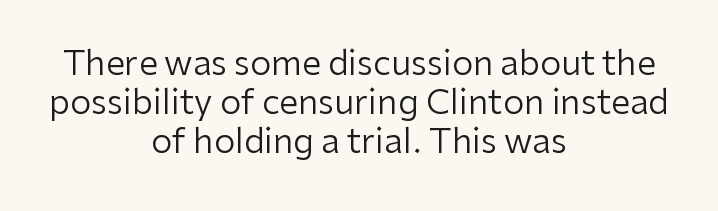
{"serif": "no", "italic": "no", "bold": "no", "weight": "regular", "width": "normal", "stroke_contrast": "low", "x_height": "medium", "monospaced": "no", "underline": "no", "align": "center", "line_spacing": "tight", "line_spacing_ratio": 1.15, "letter_spacing": "normal", "letter_spacing_em": 0.0, "glyph_px": 34}
